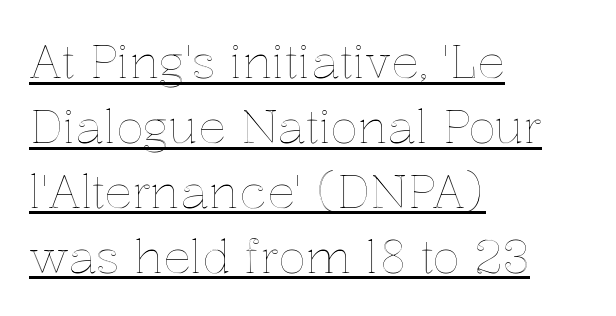
Unlike italic type, these characters show no tilt at all. Observe the ordinary spacing: letters are neighbours, not strangers. Typeset ragged right — the left edge is the straight one. Notice how descenders clear the ascenders below comfortably — that's standard leading.
